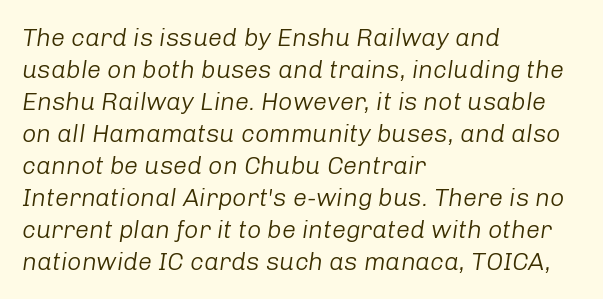
Q: Is the text bold? A: No.
Q: Is the text italic (slanted)? A: Yes, it leans right by about 8 degrees.
Q: Is the text underlined? A: No.
Q: How is the paragraph aligned? A: Left-aligned.
Q: Is the spacing between letters normal or unusually wide? A: Normal.
Q: Is the spacing between lines tight, normal or loose? A: Normal.
